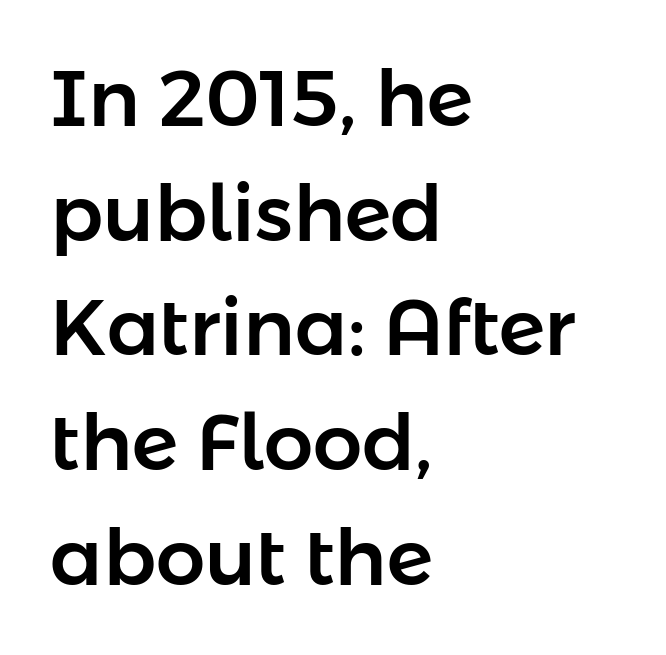
The image shows 78 px sans-serif type, upright; set left-aligned, normal line spacing (1.47x), normal letter spacing, not underlined; low stroke contrast and a medium x-height.
